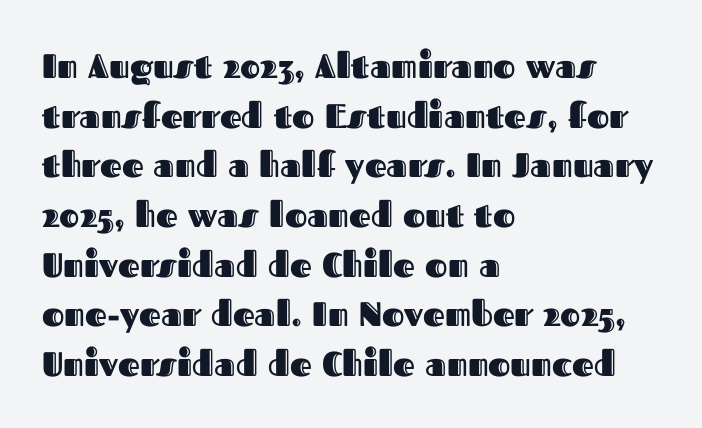
The image shows 34 px text type, upright; set left-aligned, normal line spacing (1.46x), normal letter spacing, not underlined; a medium x-height.
